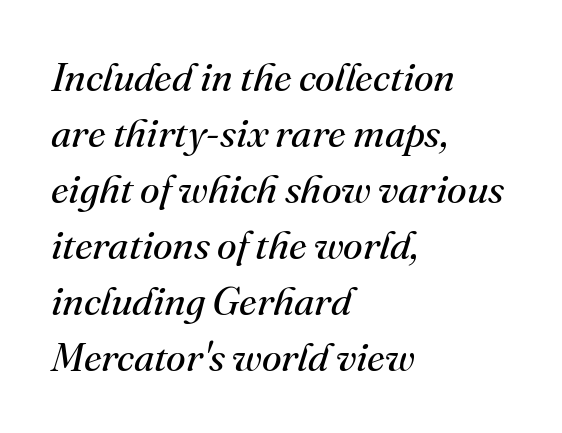
{"serif": "yes", "italic": "yes", "lean": "right", "slant_degrees": 16, "bold": "no", "weight": "regular", "width": "normal", "stroke_contrast": "medium", "x_height": "small", "monospaced": "no", "underline": "no", "align": "left", "line_spacing": "normal", "line_spacing_ratio": 1.4, "letter_spacing": "normal", "letter_spacing_em": 0.0, "glyph_px": 40}
